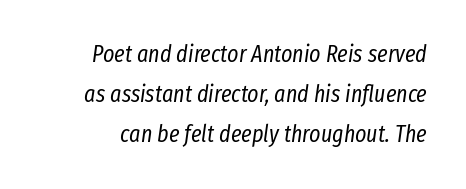
Characters follow at the spacing the type designer built in. Vertical stems look standard width or narrower in stroke. Reading down the column, the eye jumps a familiar distance to each next line. Descenders hang freely into open space. The whole block is typeset with a tilt.
